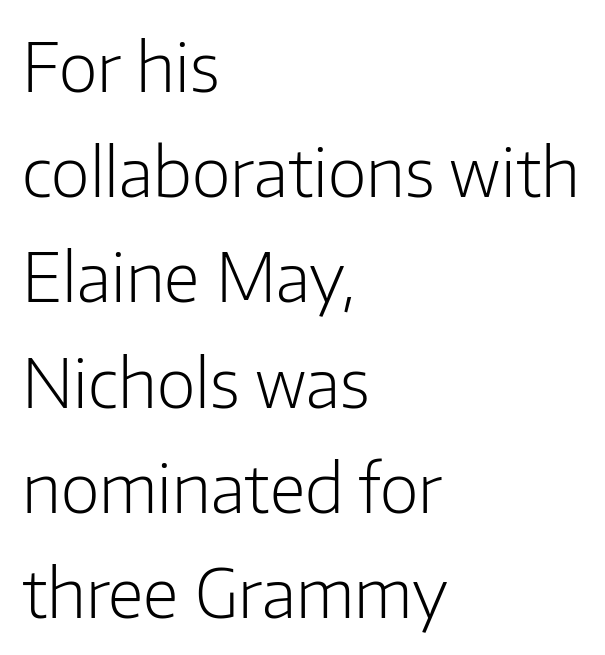
Q: Is the text bold? A: No.
Q: Is the text italic (slanted)? A: No, it is upright.
Q: Is the typeface a serif or a sans-serif typeface? A: Sans-serif.
Q: Is the text underlined? A: No.
Q: How is the paragraph aligned? A: Left-aligned.
Q: Is the spacing between letters normal or unusually wide? A: Normal.
Q: Is the spacing between lines tight, normal or loose? A: Normal.
Q: Width (condensed, normal, or wide)? A: Normal.
Q: Stroke contrast? A: Low.
Q: x-height? A: Medium.
Q: Monospaced? A: No.
